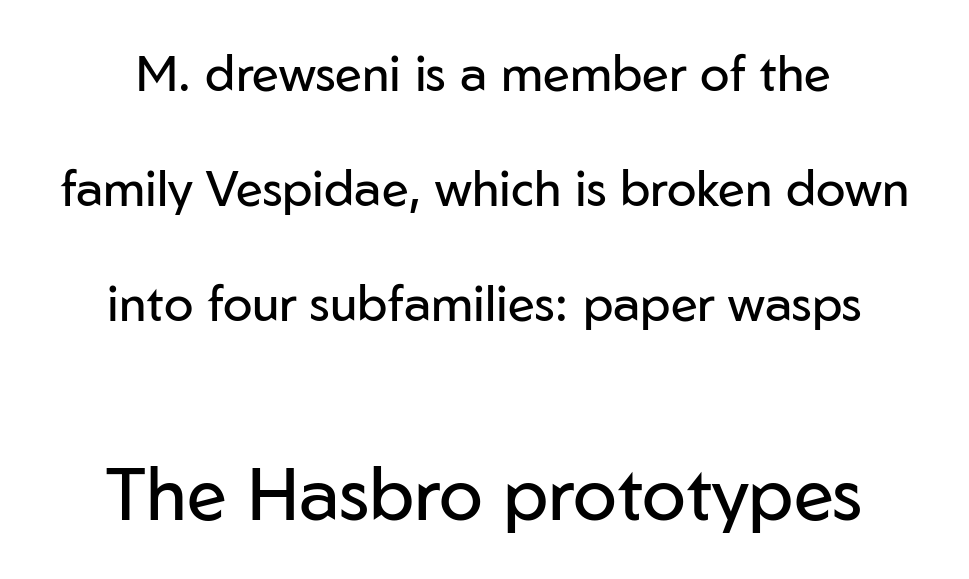
Serif or sans? Sans — the stroke terminals are bare. Nobody drew a line under any word here. Which chunk is bigger? The second one — the bottom block dwarfs the top. The letters advance in unequal steps, a hallmark of proportional type.
